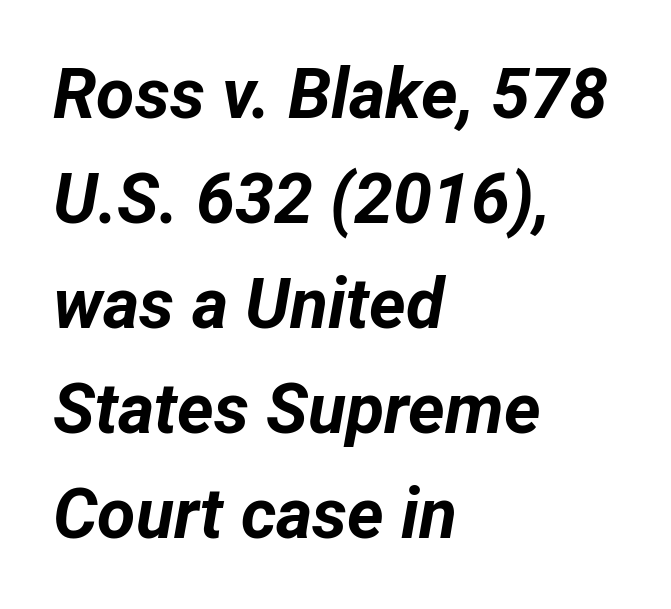
The passage shown stacks its lines at a standard gap. Look at the tracking — it's just the regular setting, nothing added. How heavy is the stroke? Heavy — this is a bold. The whole block is typeset with a tilt. Do the characters align in a grid? No, the font is proportional. Each line starts at the same left margin while the right side varies.
